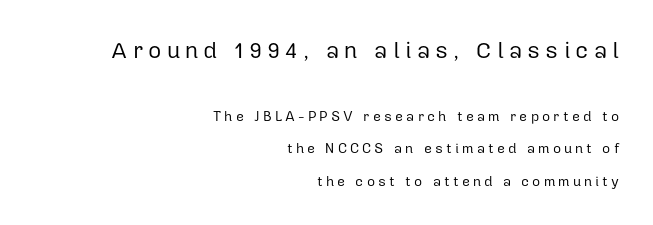
Each line ends at the same right margin while the left side varies. Type size steps down from the first block to the second. No chunkiness to these letters — they're not bold. In terms of posture, this sample is upright.
